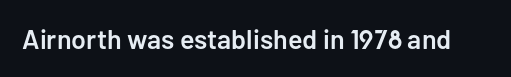
Q: Is the text bold? A: Semi-bold.
Q: Is the text italic (slanted)? A: No, it is upright.
Q: Is the text underlined? A: No.
Q: Is the spacing between letters normal or unusually wide? A: Normal.
